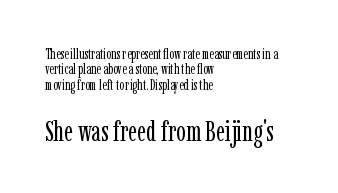
These lines are rendered in a variable-pitch font. There is no visible air inserted between adjacent glyphs. Small over large — that's the arrangement of the two blocks here. One glance says dense: line gaps are narrower than usual.
